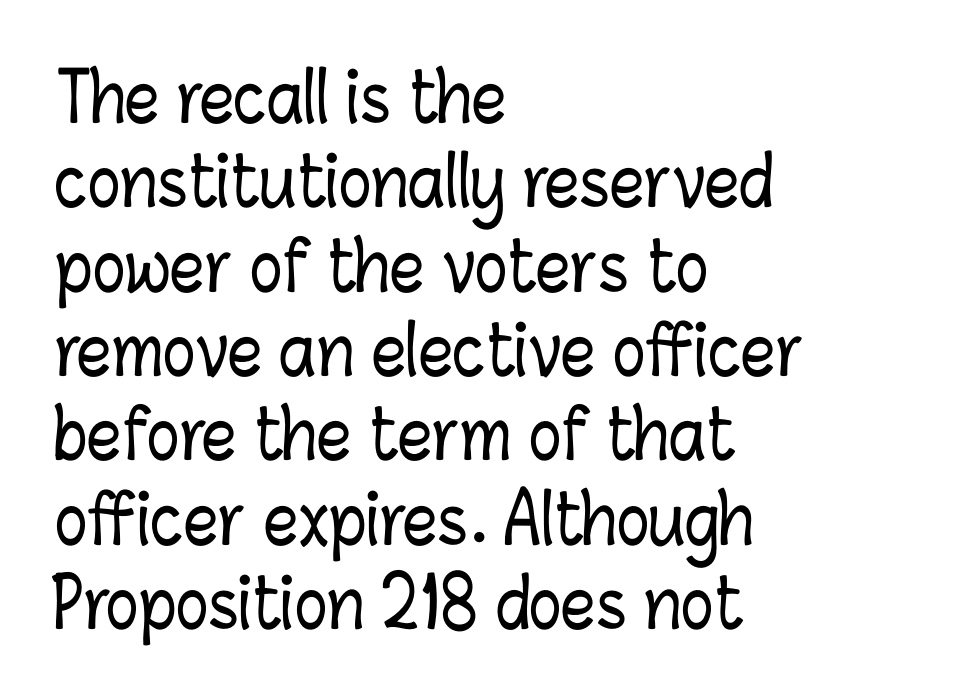
Teacher's note: observe the even left margin — that is flush-left alignment. Ordinary non-slanted type is in use. The face used here is proportionally spaced, like ordinary book or web type. Letter spacing: default. Anything drawn beneath the words? Only blank space.
